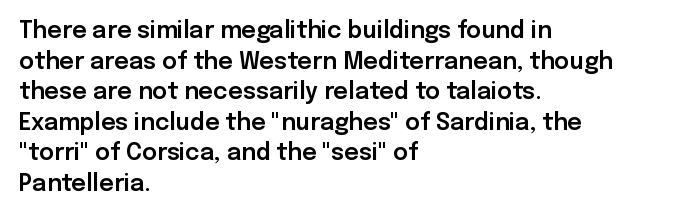
Q: Is the text italic (slanted)? A: No, it is upright.
Q: Is the text underlined? A: No.
Q: How is the paragraph aligned? A: Left-aligned.
Q: Is the spacing between letters normal or unusually wide? A: Normal.
Q: Is the spacing between lines tight, normal or loose? A: Normal.
